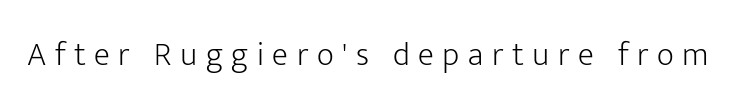
The image shows 33 px light sans-serif type, upright; set unusually wide letter spacing (+0.26 em), not underlined; low stroke contrast and a medium x-height.
